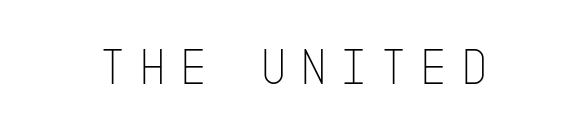
The strokes are not fattened; the text isn't bold. Classification — sans serif. Bare-footed words on every line. Posture: straight, roman, zero tilt. These lines have a slow, spaced-out rhythm from letter to letter.
